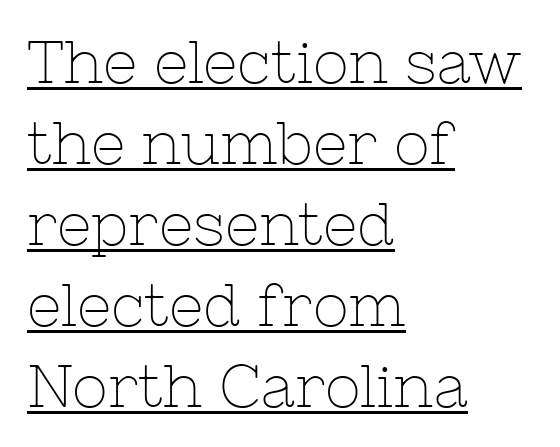
{"serif": "yes", "italic": "no", "bold": "no", "weight": "thin", "width": "normal", "stroke_contrast": "low", "x_height": "medium", "monospaced": "no", "underline": "yes", "align": "left", "line_spacing": "normal", "line_spacing_ratio": 1.35, "letter_spacing": "normal", "letter_spacing_em": 0.0, "glyph_px": 60}
